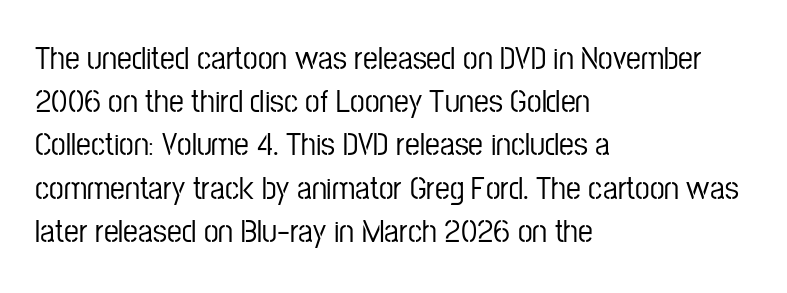
Q: Is the text italic (slanted)? A: No, it is upright.
Q: Is the typeface a serif or a sans-serif typeface? A: Sans-serif.
Q: Is the text underlined? A: No.
Q: How is the paragraph aligned? A: Left-aligned.
Q: Is the spacing between letters normal or unusually wide? A: Normal.
Q: Is the spacing between lines tight, normal or loose? A: Normal.
Q: Width (condensed, normal, or wide)? A: Condensed.
Q: Stroke contrast? A: Low.
Q: x-height? A: Medium.
Q: Monospaced? A: No.
